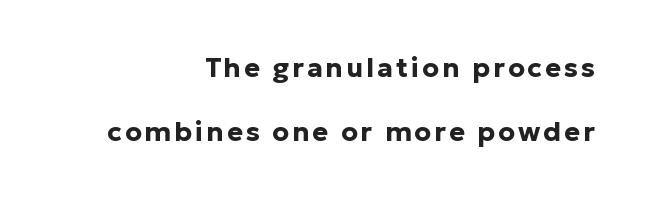
Q: Is the text bold? A: Yes.
Q: Is the text italic (slanted)? A: No, it is upright.
Q: Is the text underlined? A: No.
Q: How is the paragraph aligned? A: Right-aligned.
Q: Is the spacing between lines tight, normal or loose? A: Loose.
